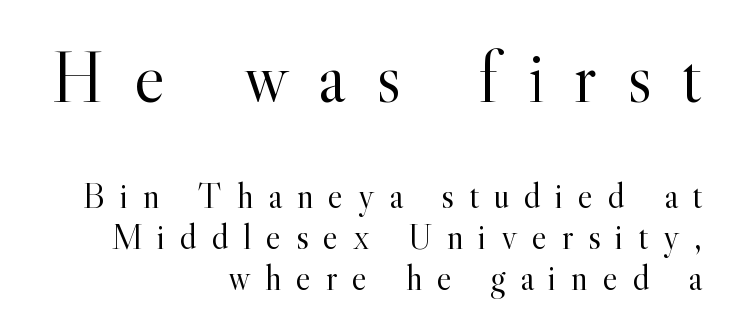
{"serif": "yes", "italic": "no", "bold": "no", "weight": "light", "width": "normal", "x_height": "small", "monospaced": "no", "underline": "no", "align": "right", "line_spacing": "tight", "line_spacing_ratio": 1.14, "letter_spacing": "wide", "letter_spacing_em": 0.41, "larger_block": "first", "size_ratio": 2.03, "glyph_px": 73}
